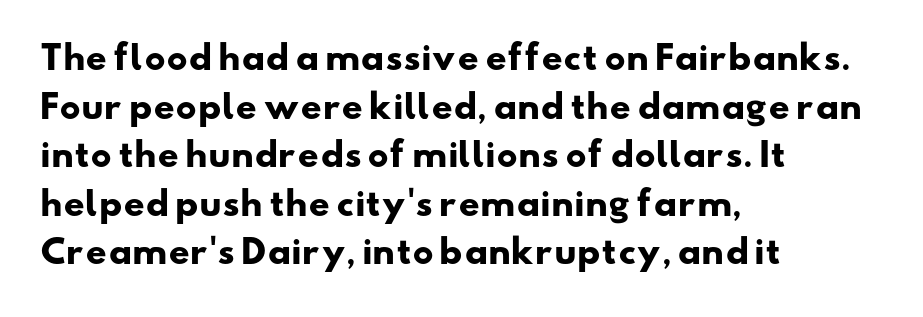
Only glyphs here, with clear space below each row. The passage shown is typed in a proportional face where columns would drift. Every letter is thick-stroked: bold, no question. Whoever set this chose a conventional vertical rhythm. Is this a sans? Yes — the strokes have no serifs.
